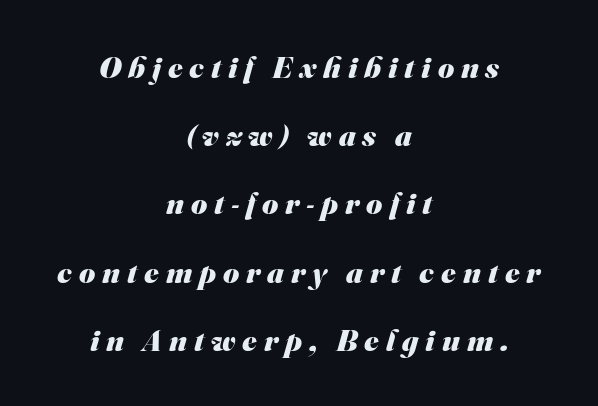
{"serif": "no", "bold": "yes", "weight": "heavy", "width": "normal", "stroke_contrast": "medium", "x_height": "small", "monospaced": "no", "underline": "no", "align": "center", "line_spacing": "loose", "line_spacing_ratio": 2.2, "letter_spacing": "wide", "letter_spacing_em": 0.22, "glyph_px": 31}
